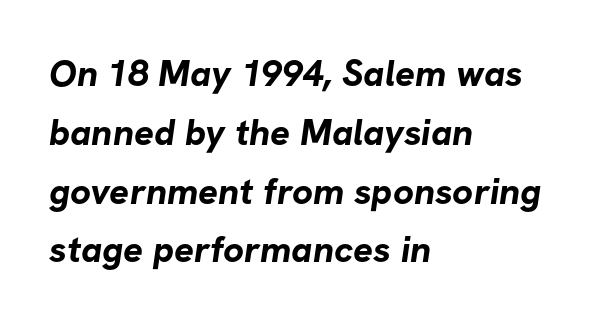
Just letters on the line, the space beneath them empty. The letters are bold, with thick, heavy strokes. The passage shown has conventional tracking throughout. The lines in this sample share a left origin and differ only in where they stop. Regarding leading, the lines here are spaced in the standard way.
